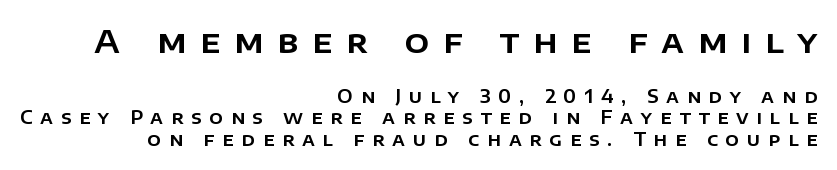
{"serif": "no", "italic": "no", "width": "normal", "stroke_contrast": "low", "x_height": "large", "monospaced": "no", "underline": "no", "align": "right", "line_spacing_ratio": 1.19, "letter_spacing": "wide", "letter_spacing_em": 0.43, "larger_block": "first", "size_ratio": 1.78, "glyph_px": 32}
